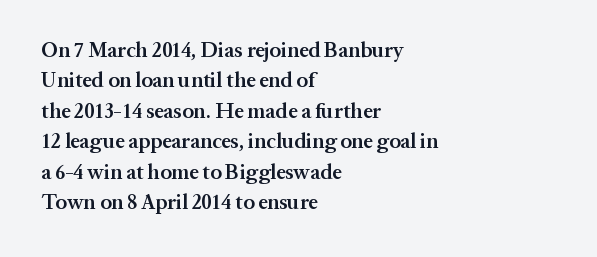
Q: Is the text bold? A: Semi-bold.
Q: Is the text italic (slanted)? A: No, it is upright.
Q: Is the text underlined? A: No.
Q: How is the paragraph aligned? A: Left-aligned.
Q: Is the spacing between letters normal or unusually wide? A: Normal.
Q: Is the spacing between lines tight, normal or loose? A: Normal.
